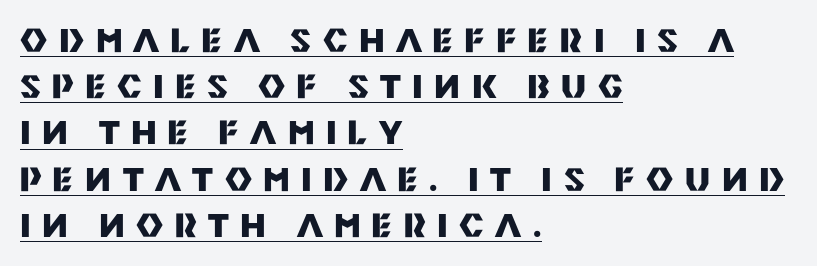
Type style note: lacks serifs. The rendering anchors every line to the left-hand side. The specimen includes a rule beneath the text block's lines. Does extra space separate the letters? Yes, quite a lot of it. Students, this is bold: see how much ink each stroke carries. Successive baselines arrive at the customary interval.
